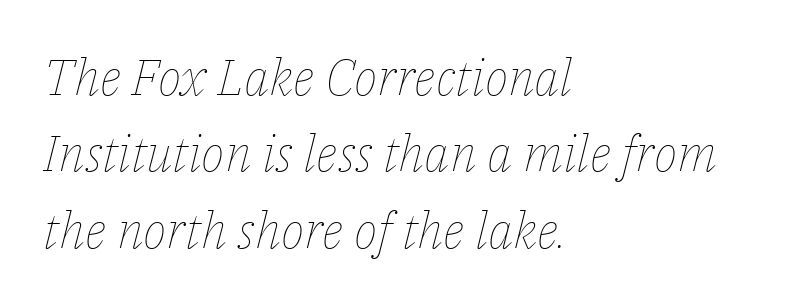
{"italic": "yes", "lean": "right", "slant_degrees": 14, "bold": "no", "weight": "thin", "width": "normal", "stroke_contrast": "low", "x_height": "medium", "monospaced": "no", "underline": "no", "align": "left", "line_spacing": "normal", "line_spacing_ratio": 1.53, "letter_spacing": "normal", "letter_spacing_em": 0.0, "glyph_px": 50}
